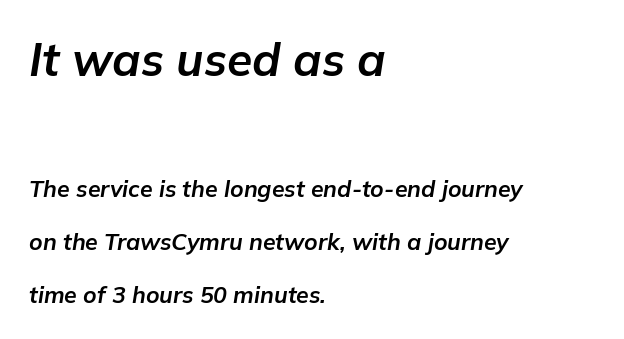
Horizontal alignment here is leftward, the default for most running prose. The rendering uses a large line-height, opening up the rows. The passage shown is typed in a proportional face where columns would drift. The foot of each line stays bare and open.
